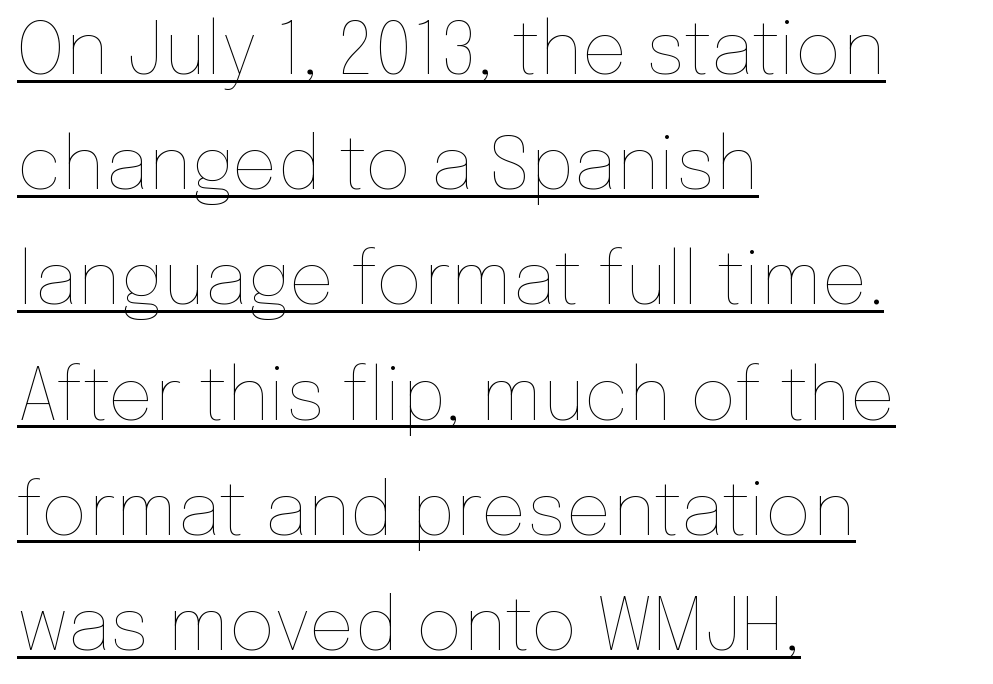
The image shows 72 px thin type, upright; set left-aligned, normal line spacing (1.6x), normal letter spacing, underlined; low stroke contrast and a medium x-height.
